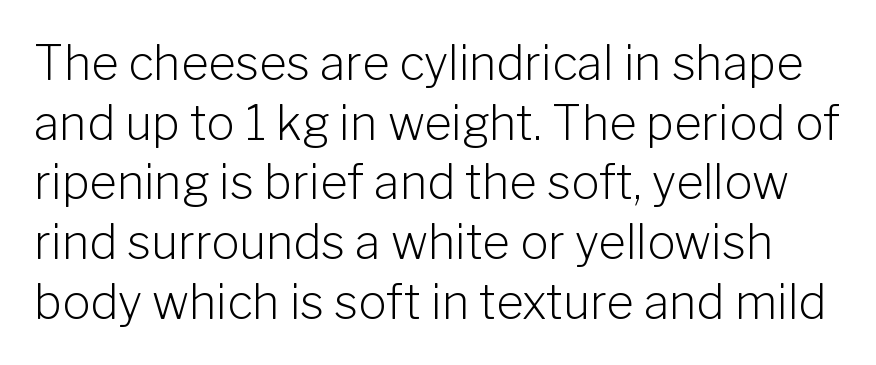
{"serif": "no", "italic": "no", "bold": "no", "weight": "light", "width": "normal", "stroke_contrast": "low", "x_height": "medium", "monospaced": "no", "underline": "no", "line_spacing": "normal", "line_spacing_ratio": 1.27, "letter_spacing": "normal", "letter_spacing_em": 0.0, "glyph_px": 47}
